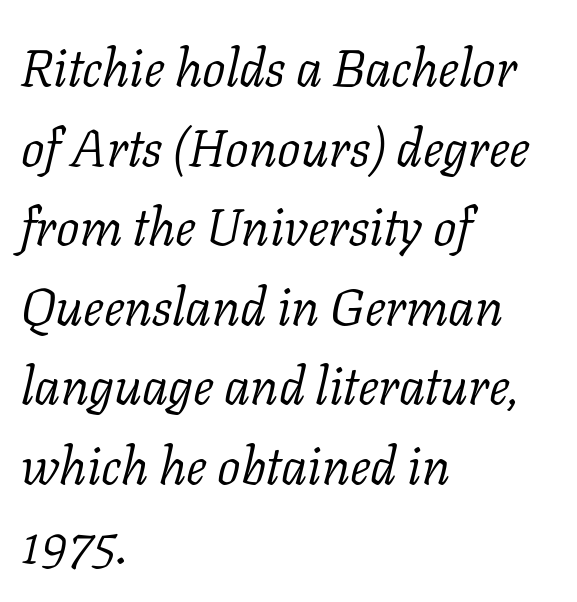
Q: Is the text bold? A: No.
Q: Is the text italic (slanted)? A: Yes, it leans right by about 11 degrees.
Q: Is the typeface a serif or a sans-serif typeface? A: Serif.
Q: Is the text underlined? A: No.
Q: How is the paragraph aligned? A: Left-aligned.
Q: Is the spacing between letters normal or unusually wide? A: Normal.
Q: Is the spacing between lines tight, normal or loose? A: Normal.
Q: Width (condensed, normal, or wide)? A: Normal.
Q: Stroke contrast? A: Low.
Q: x-height? A: Medium.
Q: Monospaced? A: No.
